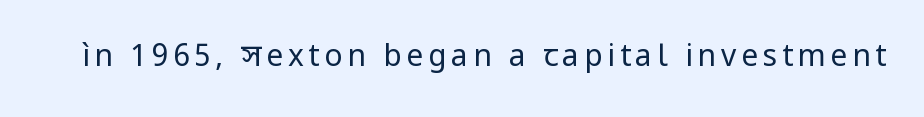
{"serif": "no", "italic": "no", "bold": "no", "weight": "regular", "width": "normal", "stroke_contrast": "low", "x_height": "medium", "monospaced": "no", "underline": "no", "glyph_px": 30}
